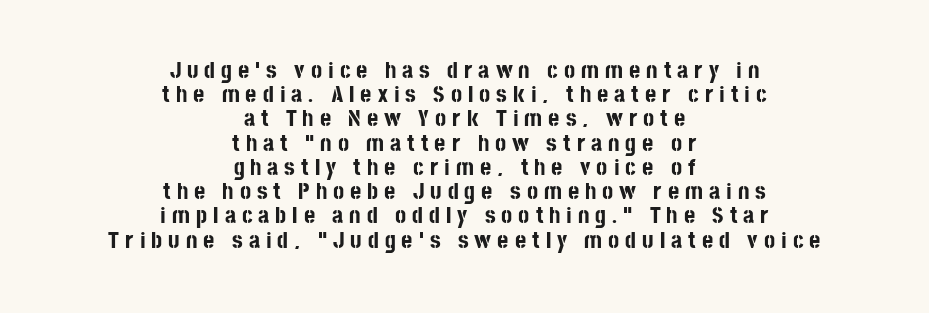
Q: Is the text bold? A: Yes.
Q: Is the text italic (slanted)? A: No, it is upright.
Q: Is the text underlined? A: No.
Q: How is the paragraph aligned? A: Centered.
Q: Is the spacing between letters normal or unusually wide? A: Unusually wide.
Q: Is the spacing between lines tight, normal or loose? A: Tight.
